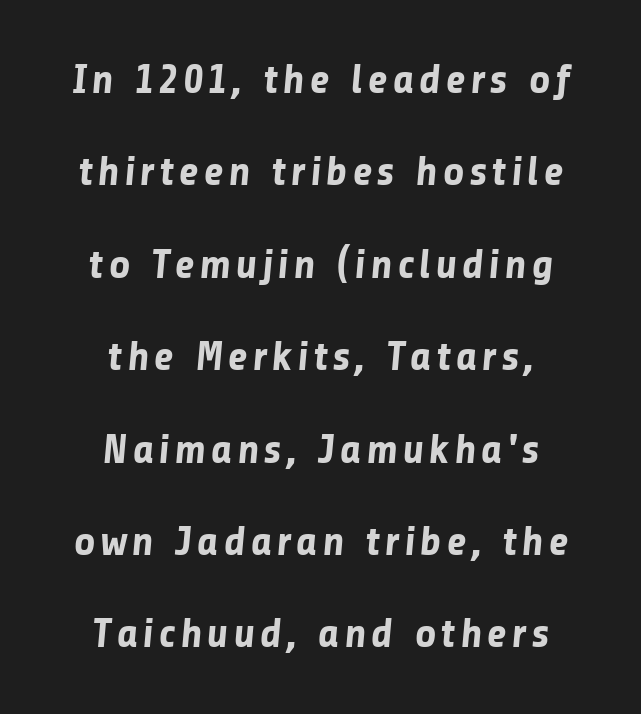
Q: Is the text bold? A: Yes.
Q: Is the typeface a serif or a sans-serif typeface? A: Sans-serif.
Q: Is the text underlined? A: No.
Q: How is the paragraph aligned? A: Centered.
Q: Is the spacing between lines tight, normal or loose? A: Loose.
Q: Width (condensed, normal, or wide)? A: Normal.
Q: Stroke contrast? A: Low.
Q: x-height? A: Medium.
Q: Monospaced? A: No.
